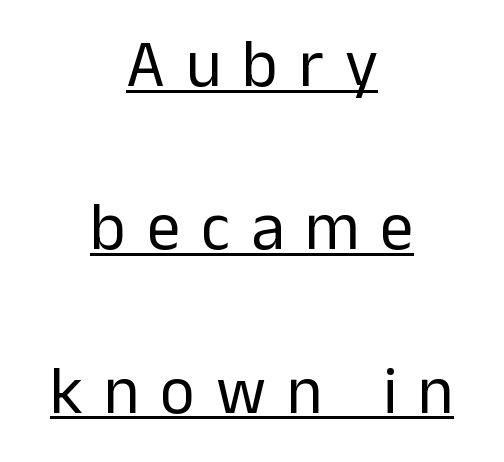
This sample carries an underscore along the baseline area. This is not heavy type; no bold has been used. The axis of the letterforms is exactly vertical. Reading down the block, each line starts at a different indent, mirrored at its end.
